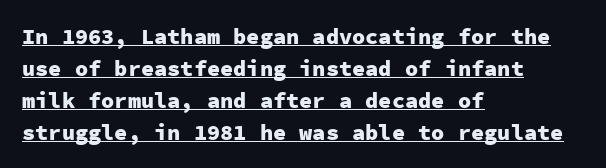
{"italic": "no", "bold": "yes", "underline": "yes", "align": "left", "line_spacing": "normal", "line_spacing_ratio": 1.45, "letter_spacing": "normal", "letter_spacing_em": 0.0, "glyph_px": 22}
